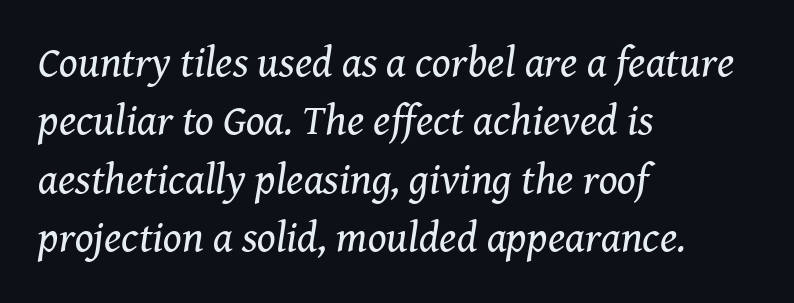
The image shows 43 px regular-weight serif type, italic (leaning right); set left-aligned, normal line spacing (1.36x), normal letter spacing, not underlined; medium stroke contrast and a medium x-height.
